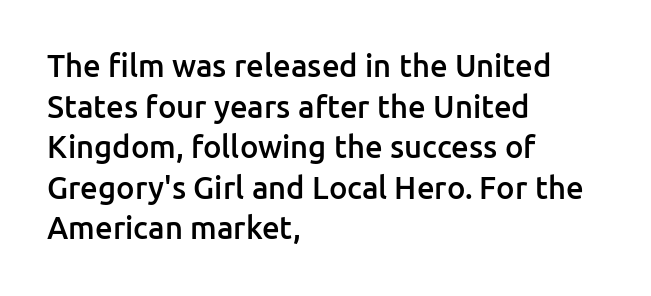
Q: Is the text bold? A: Semi-bold.
Q: Is the text italic (slanted)? A: No, it is upright.
Q: Is the typeface a serif or a sans-serif typeface? A: Sans-serif.
Q: Is the text underlined? A: No.
Q: How is the paragraph aligned? A: Left-aligned.
Q: Is the spacing between letters normal or unusually wide? A: Normal.
Q: Is the spacing between lines tight, normal or loose? A: Normal.
Q: Width (condensed, normal, or wide)? A: Normal.
Q: Stroke contrast? A: Low.
Q: x-height? A: Medium.
Q: Monospaced? A: No.
